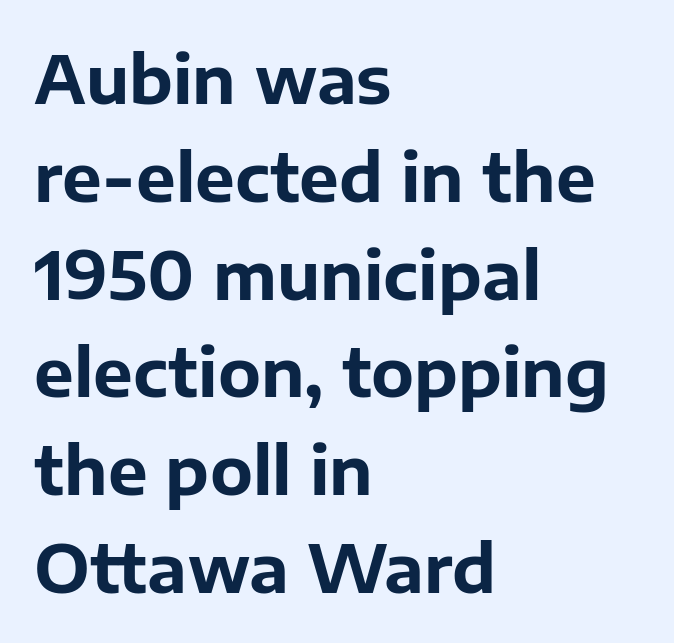
The image shows 67 px bold sans-serif type, upright; set left-aligned, normal line spacing (1.46x), normal letter spacing, not underlined; low stroke contrast and a medium x-height.
